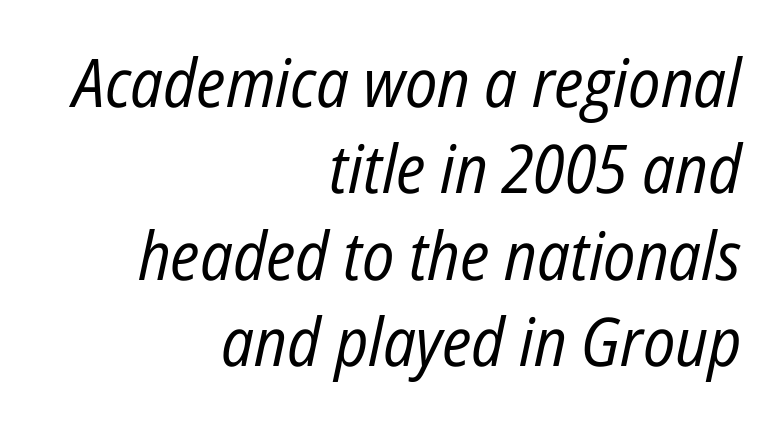
The image shows 67 px regular-weight, condensed type, italic (leaning right); set right-aligned, normal line spacing (1.29x), normal letter spacing, not underlined; low stroke contrast and a medium x-height.
